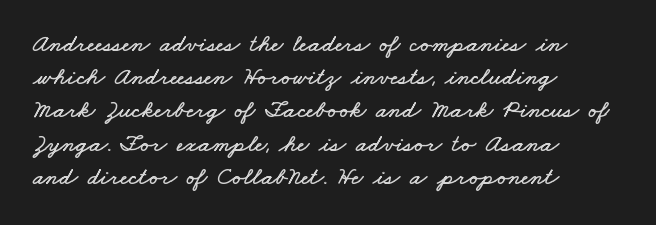
The image shows 25 px text type; set left-aligned, normal line spacing (1.33x), normal letter spacing, not underlined.
